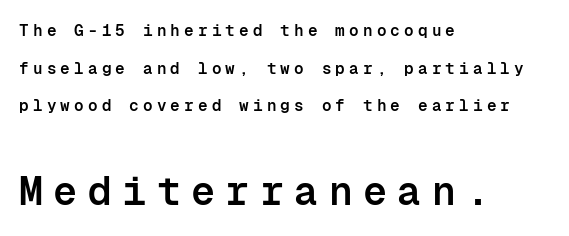
The baseline area is clear. Leading: increased. What kind of face is this? One without serifs — a sans. Is this a fixed-width face? Yes — each glyph sits in an identical cell. The letters stand upright; this is a roman face. Character size in the trailing block exceeds that of the leading block.
